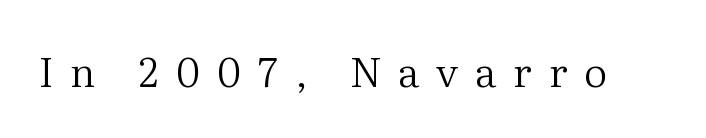
{"serif": "yes", "italic": "no", "bold": "no", "weight": "regular", "width": "normal", "stroke_contrast": "medium", "x_height": "medium", "monospaced": "no", "underline": "no", "letter_spacing": "wide", "letter_spacing_em": 0.41, "glyph_px": 41}
